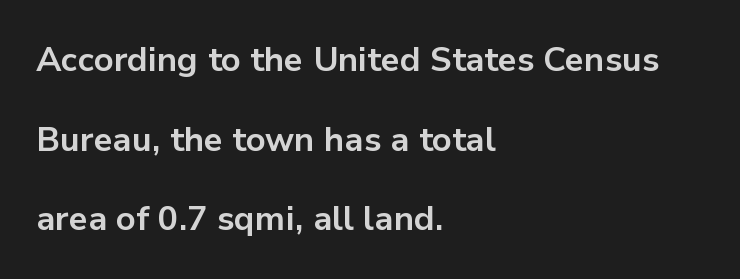
These lines were composed using upright roman letters. This sample uses a sans-serif face. The leading is generous, giving the passage an open texture. Has an underline been added? It has not. No extra tracking has been applied to these lines.
